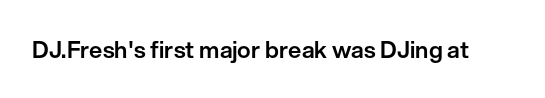
Each word holds together tightly as a unit, with standard inter-letter gaps. Posture: upright roman. The specimen omits any rule beneath the text block's lines.
